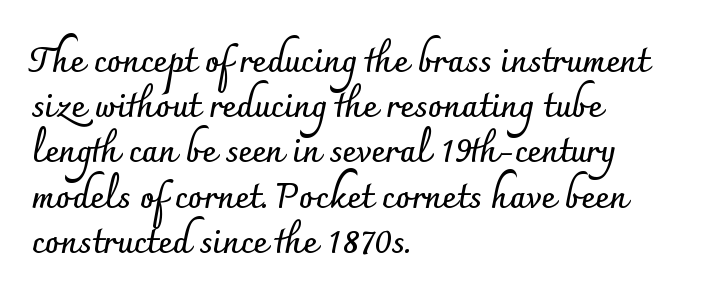
Q: Is the text bold? A: Yes.
Q: Is the text italic (slanted)? A: Yes.
Q: Is the typeface a serif or a sans-serif typeface? A: Sans-serif.
Q: Is the text underlined? A: No.
Q: How is the paragraph aligned? A: Left-aligned.
Q: Is the spacing between letters normal or unusually wide? A: Normal.
Q: Is the spacing between lines tight, normal or loose? A: Normal.
Q: Width (condensed, normal, or wide)? A: Normal.
Q: Stroke contrast? A: Low.
Q: x-height? A: Small.
Q: Monospaced? A: No.
